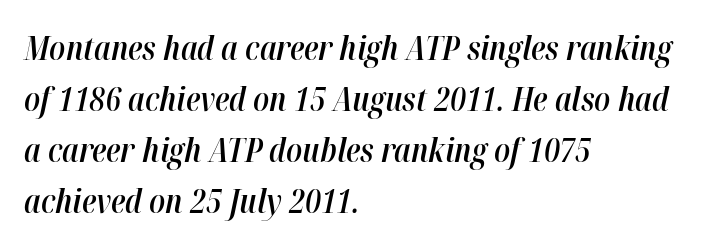
The line-height multiplier appears to be the usual default. The axis of the letterforms is tilted away from vertical. Honestly, there is no underline to notice here at all. The font is running at a semibold setting, under full bold. Character widths vary here, with narrow letters taking less room than wide ones. Tracking here is standard; glyphs follow each other at the usual distance.
